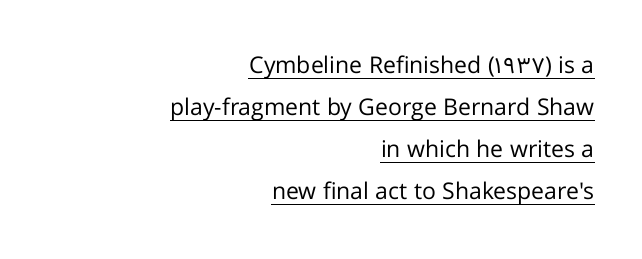
{"italic": "no", "bold": "no", "underline": "yes", "align": "right", "line_spacing_ratio": 1.82, "letter_spacing": "normal", "letter_spacing_em": 0.0, "glyph_px": 23}
